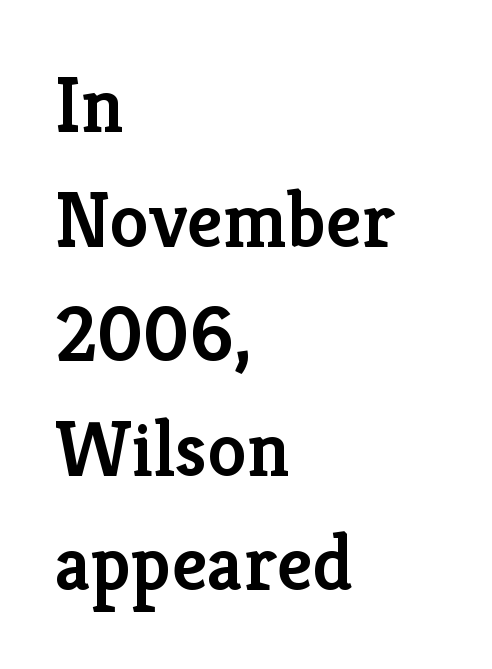
{"serif": "yes", "italic": "no", "bold": "semi", "weight": "semibold", "width": "normal", "stroke_contrast": "low", "x_height": "medium", "monospaced": "no", "underline": "no", "align": "left", "line_spacing": "normal", "line_spacing_ratio": 1.45, "letter_spacing": "normal", "letter_spacing_em": 0.0, "glyph_px": 79}
